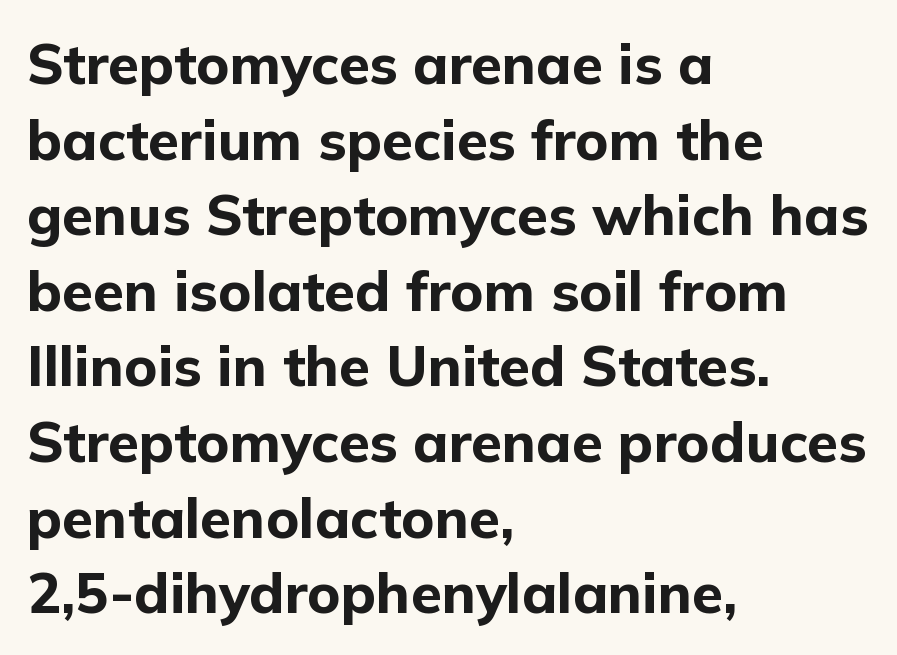
Thick stems and heavy bowls — unmistakably bold. Do the characters align in a grid? No, the font is proportional. The typesetter chose a ragged-right arrangement here. The passage shown is not underscored anywhere. There is no visible air inserted between adjacent glyphs. The passage shown is typeset with a sans-serif family.
